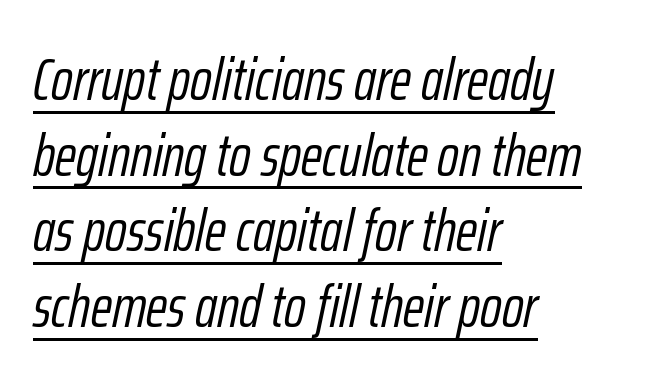
The image shows 59 px light, condensed type, italic (leaning right); set left-aligned, normal line spacing (1.28x), normal letter spacing, underlined; low stroke contrast and a medium x-height.
